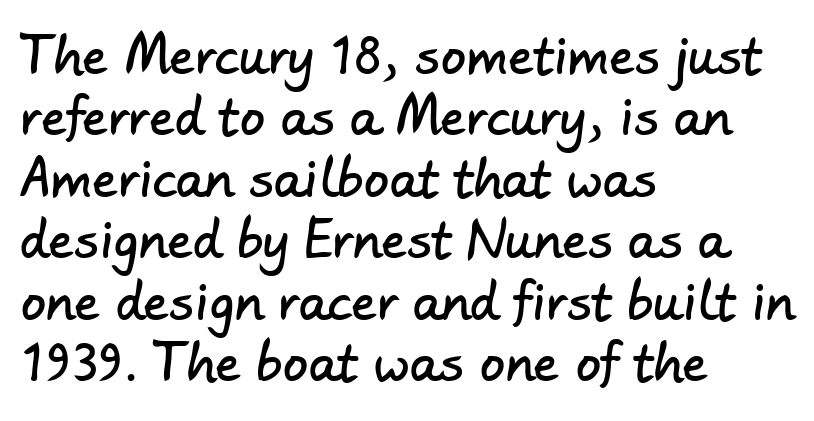
{"serif": "no", "width": "normal", "stroke_contrast": "low", "x_height": "small", "monospaced": "no", "underline": "no", "align": "left", "line_spacing_ratio": 1.23, "letter_spacing": "normal", "letter_spacing_em": 0.0, "glyph_px": 50}
